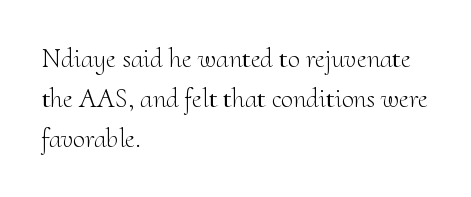
The image shows 27 px text type, upright; set left-aligned, normal line spacing (1.48x), normal letter spacing, not underlined.
